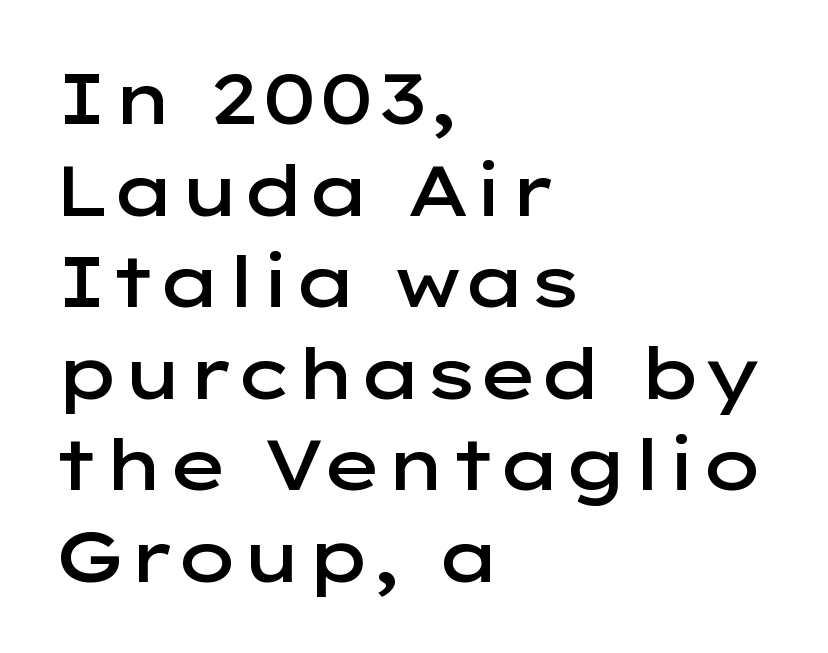
Q: Is the text bold? A: Semi-bold.
Q: Is the text italic (slanted)? A: No, it is upright.
Q: Is the typeface a serif or a sans-serif typeface? A: Sans-serif.
Q: Is the text underlined? A: No.
Q: How is the paragraph aligned? A: Left-aligned.
Q: Is the spacing between letters normal or unusually wide? A: Normal.
Q: Is the spacing between lines tight, normal or loose? A: Normal.
Q: Width (condensed, normal, or wide)? A: Wide.
Q: Stroke contrast? A: Low.
Q: x-height? A: Medium.
Q: Monospaced? A: No.
